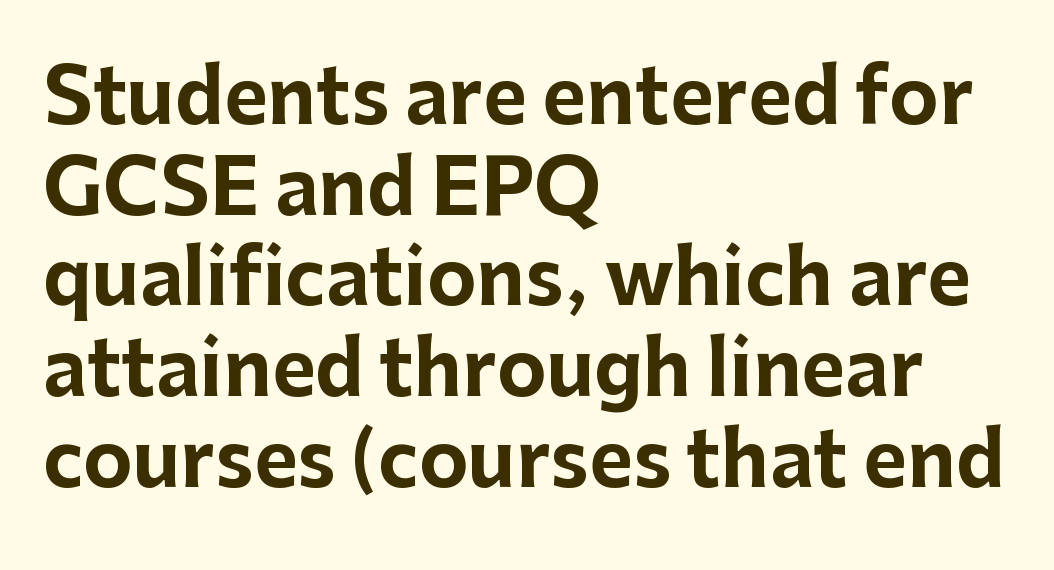
The image shows 75 px bold sans-serif type, upright; set left-aligned, line spacing 1.21x, normal letter spacing, not underlined; low stroke contrast and a medium x-height.
